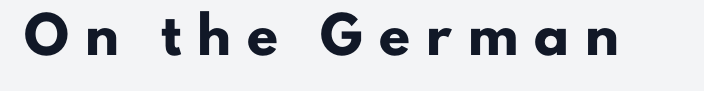
When letters stand straight like this, we call the style roman or upright. Is this a fixed-width face? No — the glyphs have proportional, varying widths. Rule under the text: the space is simply empty. Check where the strokes stop: nothing finishes them off — pure sans. Weight check: bold — yes, fully. This sample uses expanded letter spacing, leaving extra air between glyphs.
